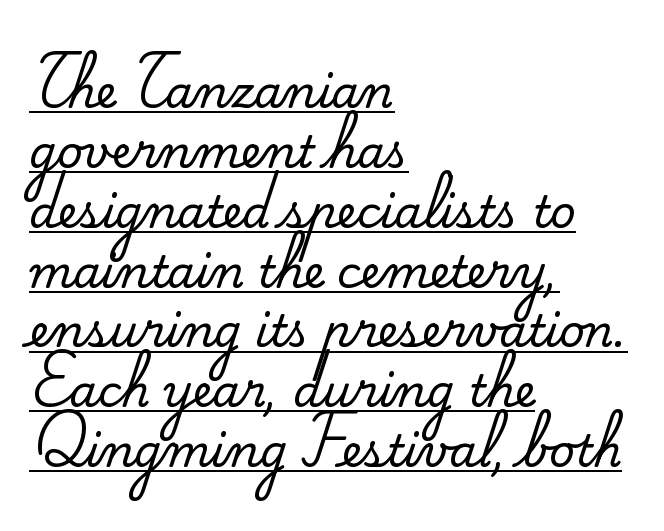
{"serif": "yes", "width": "normal", "stroke_contrast": "medium", "x_height": "small", "monospaced": "no", "underline": "yes", "align": "left", "line_spacing": "normal", "line_spacing_ratio": 1.36, "letter_spacing": "normal", "letter_spacing_em": 0.0, "glyph_px": 44}
